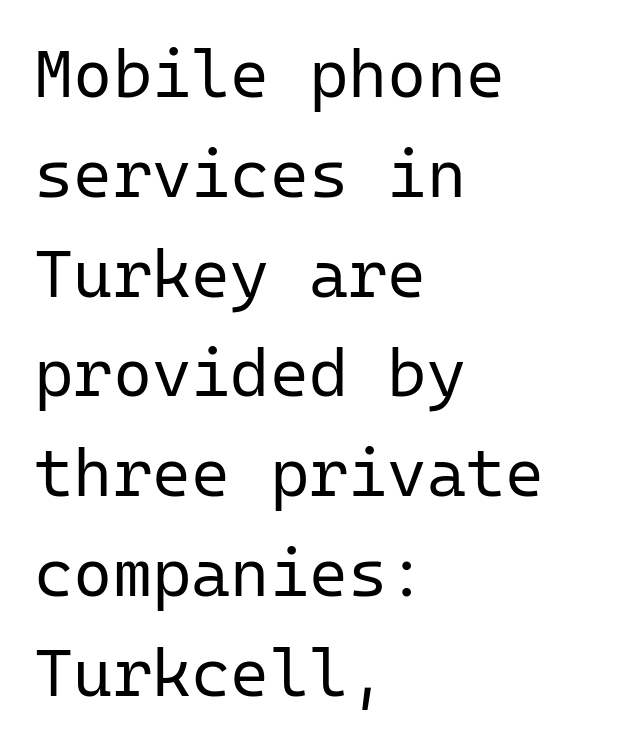
Q: Is the text bold? A: No.
Q: Is the text italic (slanted)? A: No, it is upright.
Q: Is the typeface a serif or a sans-serif typeface? A: Sans-serif.
Q: Is the text underlined? A: No.
Q: How is the paragraph aligned? A: Left-aligned.
Q: Is the spacing between letters normal or unusually wide? A: Normal.
Q: Is the spacing between lines tight, normal or loose? A: Normal.
Q: Width (condensed, normal, or wide)? A: Normal.
Q: Stroke contrast? A: Low.
Q: x-height? A: Medium.
Q: Monospaced? A: Yes.
